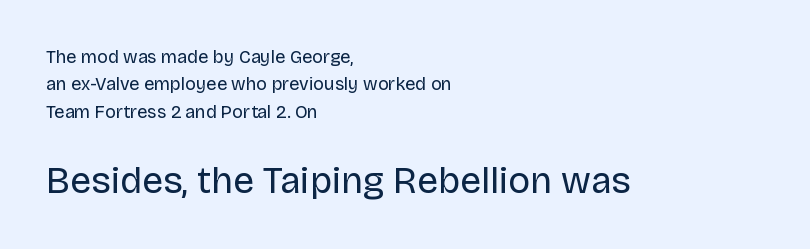
Q: Is the text bold? A: No.
Q: Is the text italic (slanted)? A: No, it is upright.
Q: Is the typeface a serif or a sans-serif typeface? A: Sans-serif.
Q: Is the text underlined? A: No.
Q: How is the paragraph aligned? A: Left-aligned.
Q: Is the spacing between letters normal or unusually wide? A: Normal.
Q: Is the spacing between lines tight, normal or loose? A: Normal.
Q: Which block of text is set in a larger size, the first (top) or the second (bottom)? A: The second (bottom) one.
Q: Width (condensed, normal, or wide)? A: Normal.
Q: Stroke contrast? A: Low.
Q: x-height? A: Large.
Q: Monospaced? A: No.
